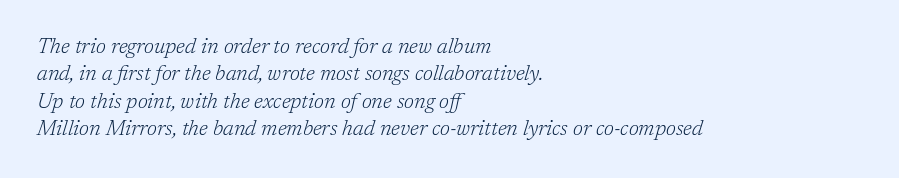
The image shows 21 px text type, italic (leaning right); set left-aligned, normal line spacing (1.3x), normal letter spacing, not underlined.
